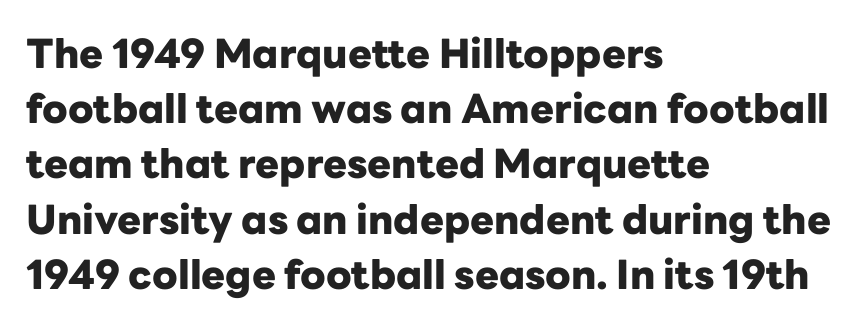
The image shows 40 px heavy sans-serif type, upright; set left-aligned, normal line spacing (1.38x), normal letter spacing, not underlined; low stroke contrast and a medium x-height.
